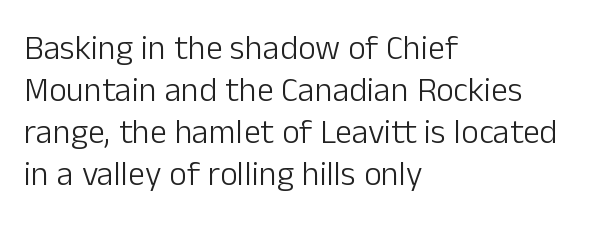
{"serif": "no", "italic": "no", "bold": "no", "weight": "light", "width": "normal", "stroke_contrast": "low", "x_height": "medium", "monospaced": "no", "underline": "no", "align": "left", "line_spacing_ratio": 1.24, "letter_spacing": "normal", "letter_spacing_em": 0.0, "glyph_px": 34}
